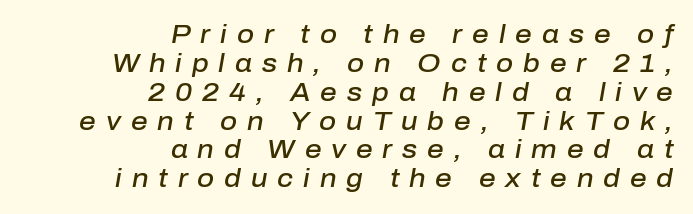
Q: Is the text bold? A: Semi-bold.
Q: Is the text italic (slanted)? A: Yes, it leans right by about 10 degrees.
Q: Is the text underlined? A: No.
Q: How is the paragraph aligned? A: Right-aligned.
Q: Is the spacing between letters normal or unusually wide? A: Unusually wide.
Q: Is the spacing between lines tight, normal or loose? A: Tight.
